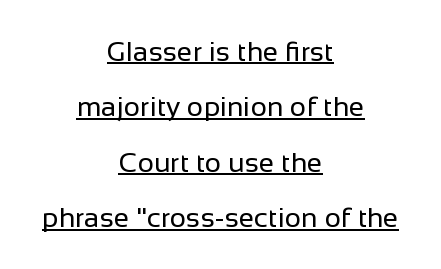
Q: Is the text bold? A: No.
Q: Is the text italic (slanted)? A: No, it is upright.
Q: Is the typeface a serif or a sans-serif typeface? A: Sans-serif.
Q: Is the text underlined? A: Yes.
Q: How is the paragraph aligned? A: Centered.
Q: Is the spacing between letters normal or unusually wide? A: Normal.
Q: Is the spacing between lines tight, normal or loose? A: Loose.
Q: Width (condensed, normal, or wide)? A: Normal.
Q: Stroke contrast? A: Low.
Q: x-height? A: Medium.
Q: Monospaced? A: No.
